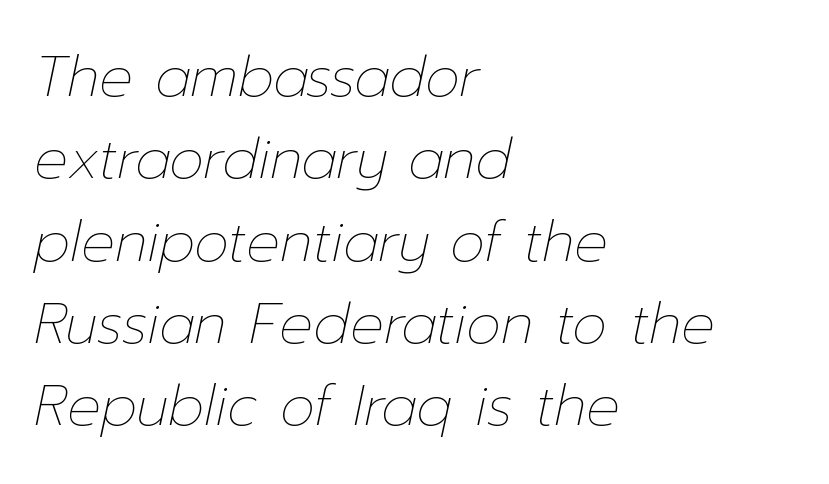
The image shows 56 px thin type, italic (leaning right); set left-aligned, normal line spacing (1.47x), normal letter spacing, not underlined; low stroke contrast and a medium x-height.
